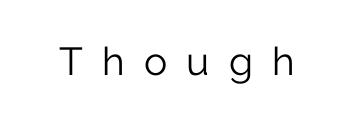
Q: Is the text bold? A: No.
Q: Is the text italic (slanted)? A: No, it is upright.
Q: Is the typeface a serif or a sans-serif typeface? A: Sans-serif.
Q: Is the text underlined? A: No.
Q: Is the spacing between letters normal or unusually wide? A: Unusually wide.
Q: Width (condensed, normal, or wide)? A: Normal.
Q: Stroke contrast? A: Low.
Q: x-height? A: Medium.
Q: Monospaced? A: No.
